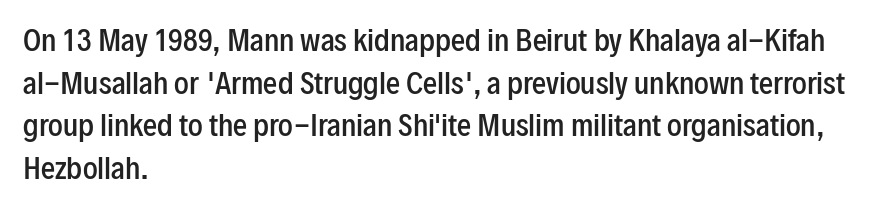
Q: Is the text bold? A: Semi-bold.
Q: Is the text italic (slanted)? A: No, it is upright.
Q: Is the typeface a serif or a sans-serif typeface? A: Sans-serif.
Q: Is the text underlined? A: No.
Q: How is the paragraph aligned? A: Left-aligned.
Q: Is the spacing between letters normal or unusually wide? A: Normal.
Q: Is the spacing between lines tight, normal or loose? A: Normal.
Q: Width (condensed, normal, or wide)? A: Condensed.
Q: Stroke contrast? A: Low.
Q: x-height? A: Medium.
Q: Monospaced? A: No.
